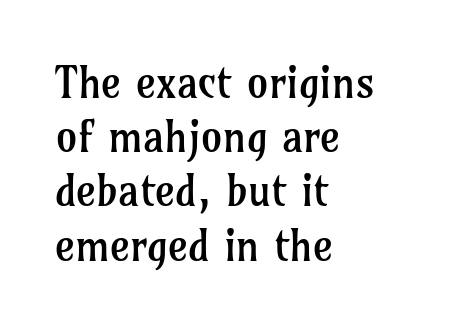
The font is comparable to plain body text, perhaps lighter. Each line starts at the same left margin while the right side varies. The horizontal fit of the characters is conventional and even. To sum up the face: it has serifs. The rows are spaced the way most documents space them. Ascenders rise straight up at ninety degrees.
